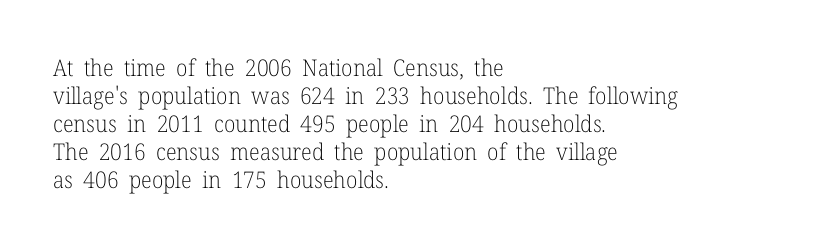
{"italic": "no", "bold": "no", "underline": "no", "align": "left", "line_spacing_ratio": 1.22, "letter_spacing": "normal", "letter_spacing_em": 0.0, "glyph_px": 23}
